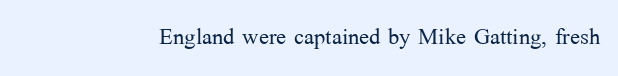
The image shows 30 px light serif type, upright; set normal letter spacing, not underlined; medium stroke contrast and a medium x-height.
